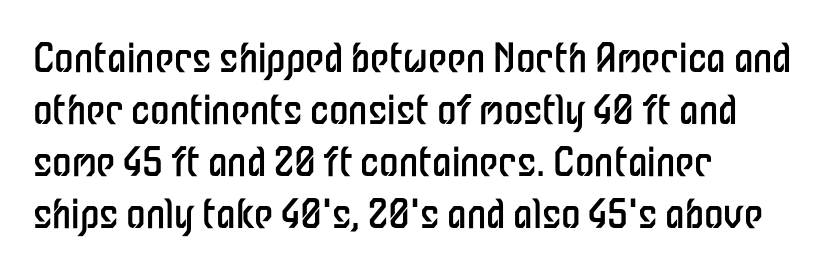
Q: Is the text bold? A: No.
Q: Is the text italic (slanted)? A: No, it is upright.
Q: Is the typeface a serif or a sans-serif typeface? A: Sans-serif.
Q: Is the text underlined? A: No.
Q: How is the paragraph aligned? A: Left-aligned.
Q: Is the spacing between letters normal or unusually wide? A: Normal.
Q: Is the spacing between lines tight, normal or loose? A: Normal.
Q: Width (condensed, normal, or wide)? A: Condensed.
Q: Stroke contrast? A: Low.
Q: x-height? A: Medium.
Q: Monospaced? A: No.
